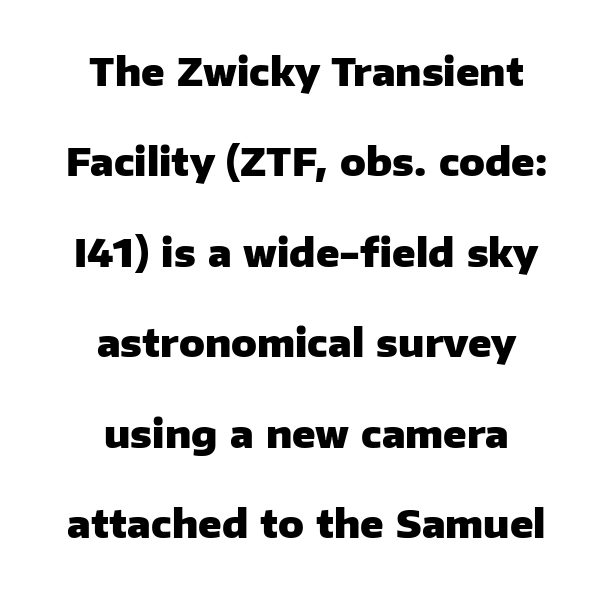
The image shows 38 px heavy sans-serif type, upright; set centered, loose line spacing (2.38x), normal letter spacing, not underlined; low stroke contrast and a medium x-height.
